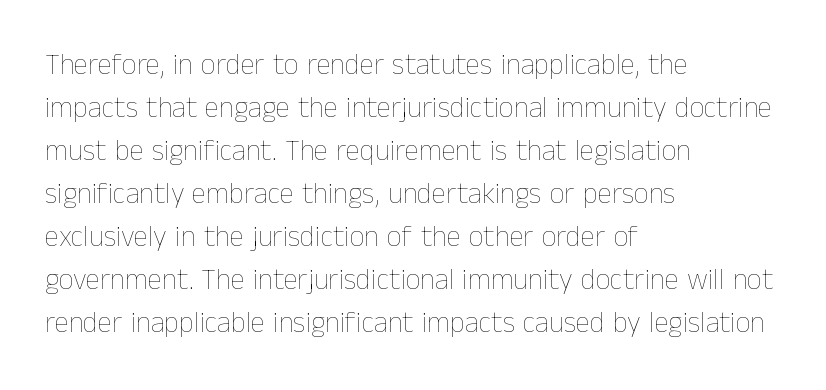
The image shows 29 px thin type, upright; set left-aligned, normal line spacing (1.48x), normal letter spacing, not underlined; low stroke contrast and a medium x-height.
